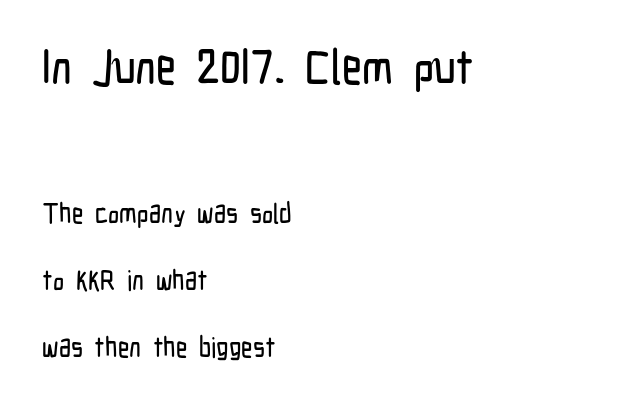
Every stem runs plumb, perpendicular to the baseline. The face used here is rendered with its standard letterfit. The font family rendered here belongs to the sans-serif group. Looks like regular typesetting: each glyph gets only the width it needs. This rendering features lettering with no underline.
